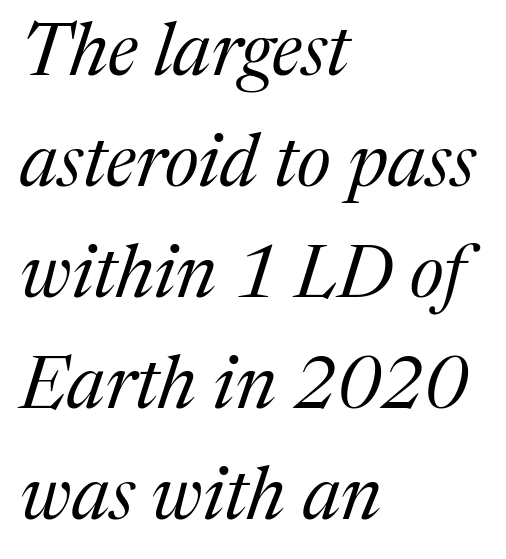
The image shows 74 px regular-weight serif type, italic (leaning right); set left-aligned, normal line spacing (1.5x), normal letter spacing, not underlined; medium stroke contrast and a medium x-height.
